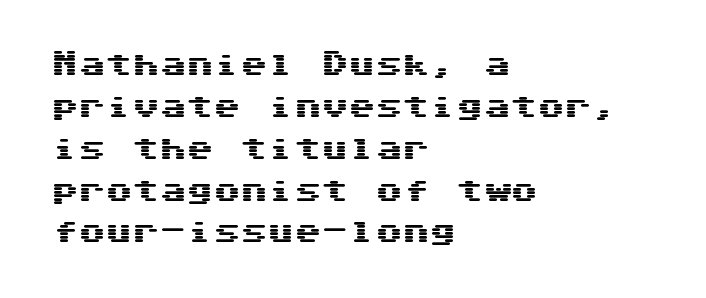
Q: Is the text italic (slanted)? A: No, it is upright.
Q: Is the text underlined? A: No.
Q: How is the paragraph aligned? A: Left-aligned.
Q: Is the spacing between letters normal or unusually wide? A: Normal.
Q: Is the spacing between lines tight, normal or loose? A: Normal.
